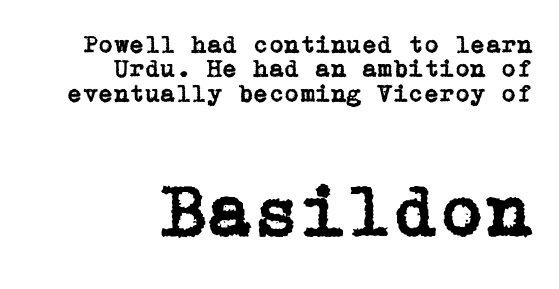
The image shows 75 px serif type, upright; set right-aligned, tight line spacing (0.98x), normal letter spacing, not underlined; the second (bottom) block is 3.0x larger; low stroke contrast and a medium x-height.
